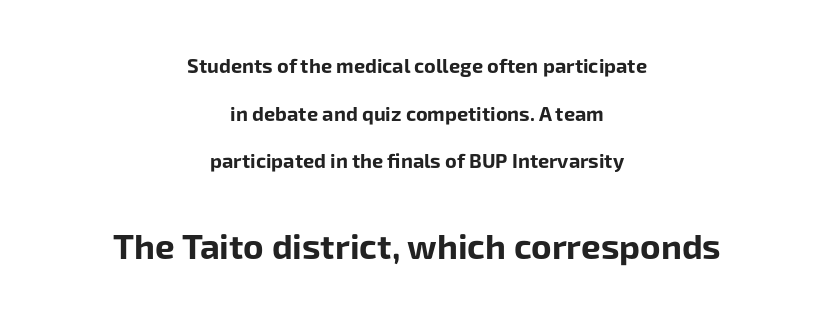
{"serif": "no", "italic": "no", "bold": "yes", "weight": "bold", "width": "normal", "stroke_contrast": "low", "x_height": "medium", "monospaced": "no", "underline": "no", "align": "center", "line_spacing": "loose", "line_spacing_ratio": 2.38, "letter_spacing": "normal", "letter_spacing_em": 0.0, "larger_block": "second", "size_ratio": 1.75, "glyph_px": 35}
